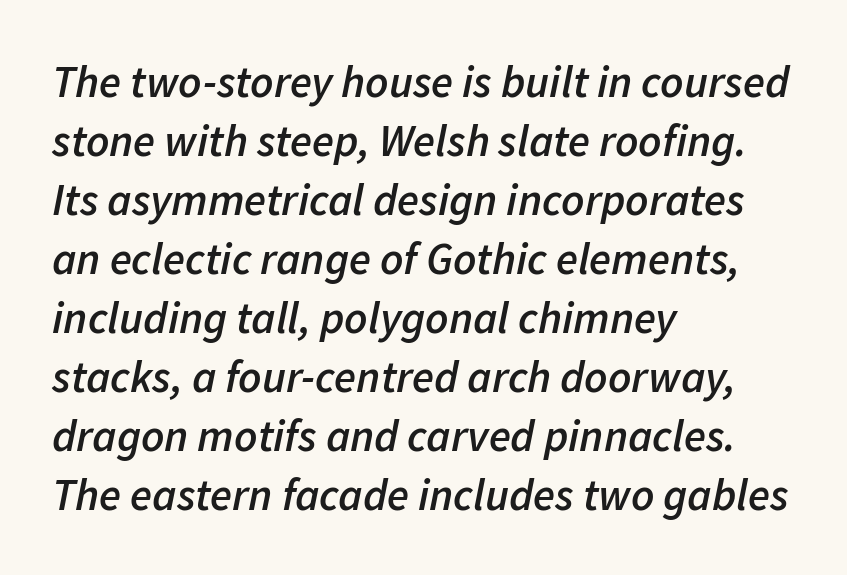
The image shows 45 px semibold type, italic (leaning right); set left-aligned, normal line spacing (1.31x), normal letter spacing, not underlined; low stroke contrast and a medium x-height.
